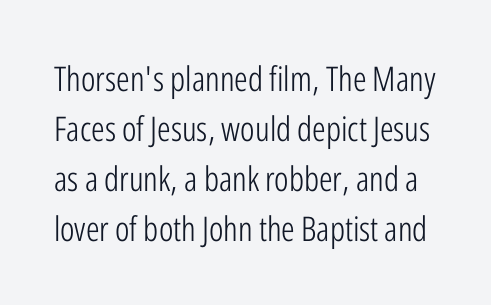
{"serif": "no", "italic": "no", "bold": "no", "weight": "light", "width": "condensed", "stroke_contrast": "low", "x_height": "medium", "monospaced": "no", "underline": "no", "line_spacing": "normal", "line_spacing_ratio": 1.47, "letter_spacing": "normal", "letter_spacing_em": 0.0, "glyph_px": 34}
